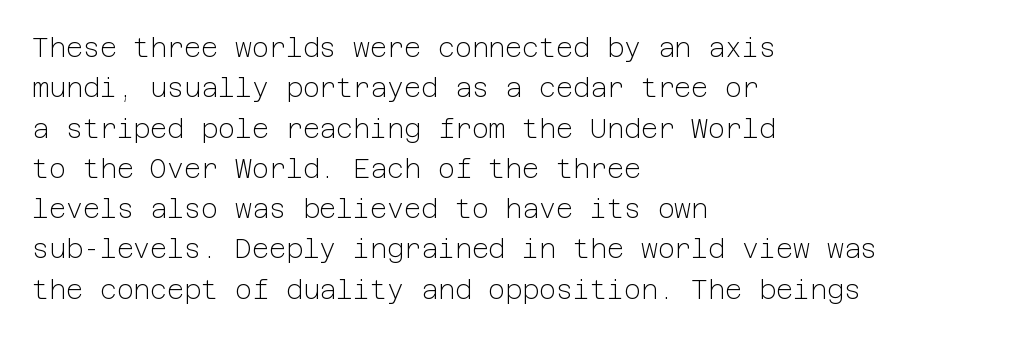
{"italic": "no", "bold": "no", "underline": "no", "align": "left", "line_spacing": "normal", "line_spacing_ratio": 1.55, "letter_spacing": "normal", "letter_spacing_em": 0.0, "glyph_px": 26}
